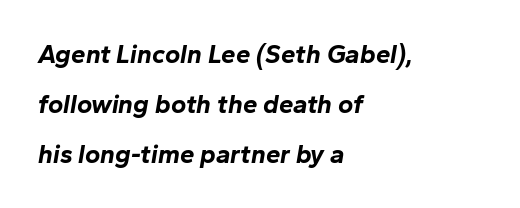
{"italic": "yes", "lean": "right", "slant_degrees": 10, "bold": "yes", "underline": "no", "align": "left", "line_spacing": "loose", "line_spacing_ratio": 1.92, "letter_spacing": "normal", "letter_spacing_em": 0.0, "glyph_px": 26}
